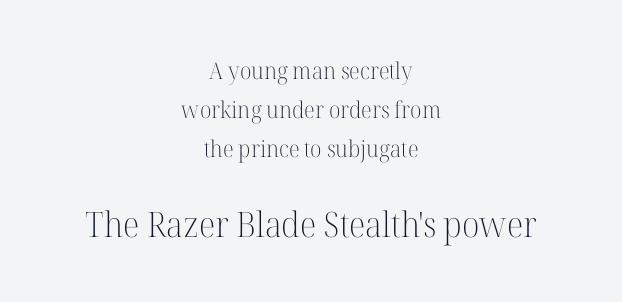
Alignment: centered. Classification — serif. Descenders are the only things crossing below the line. The lettering holds an erect, upright posture throughout.
